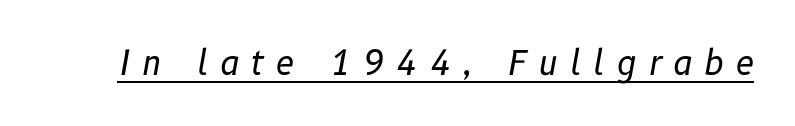
{"italic": "yes", "lean": "right", "slant_degrees": 10, "bold": "no", "weight": "regular", "width": "normal", "stroke_contrast": "low", "x_height": "medium", "monospaced": "no", "underline": "yes", "letter_spacing": "wide", "letter_spacing_em": 0.34, "glyph_px": 34}
